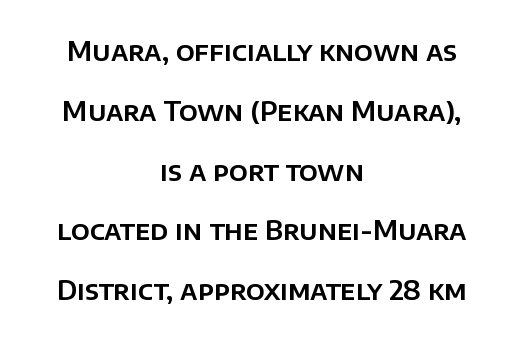
Caption: multi-line text, centered on the measure. Decoration check: the copy has no underline. Summary of vertical rhythm: relaxed, with wide interline spacing. In terms of posture, this sample is upright.
